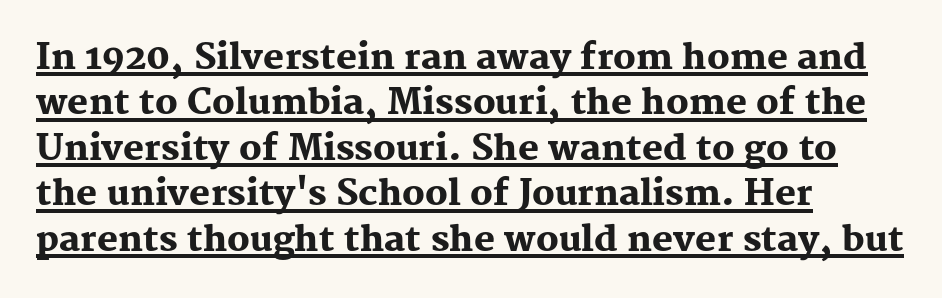
Strong, thick strokes mark this as bold type. You could not count columns in this text — the font is proportionally spaced. The lines sit at an ordinary, default distance from one another. The glyphs in this specimen are seriffed. The tracking reads as untouched default to a designer's eye. The lettering holds an erect, upright posture throughout.
